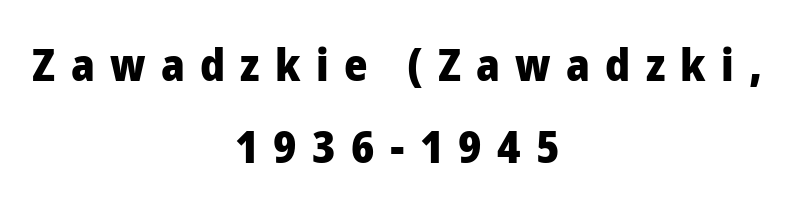
The image shows 45 px heavy sans-serif type, upright; set centered, line spacing 1.82x, unusually wide letter spacing (+0.34 em), not underlined; low stroke contrast and a medium x-height.
